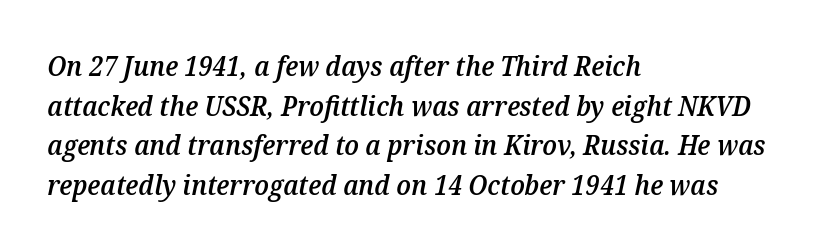
Q: Is the text bold? A: Semi-bold.
Q: Is the text italic (slanted)? A: Yes, it leans right by about 12 degrees.
Q: Is the text underlined? A: No.
Q: How is the paragraph aligned? A: Left-aligned.
Q: Is the spacing between letters normal or unusually wide? A: Normal.
Q: Is the spacing between lines tight, normal or loose? A: Normal.
